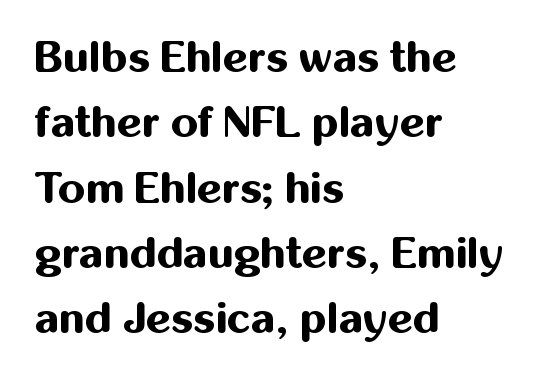
Notice how the stems are strictly vertical — no italics here. The designer left line spacing at the default. Nope, no serifs anywhere on these letters. The ragged edge is on the right, which tells us the setting is flush left. The sample has been set heavy, in full bold. You could not count columns in this text — the font is proportionally spaced.
